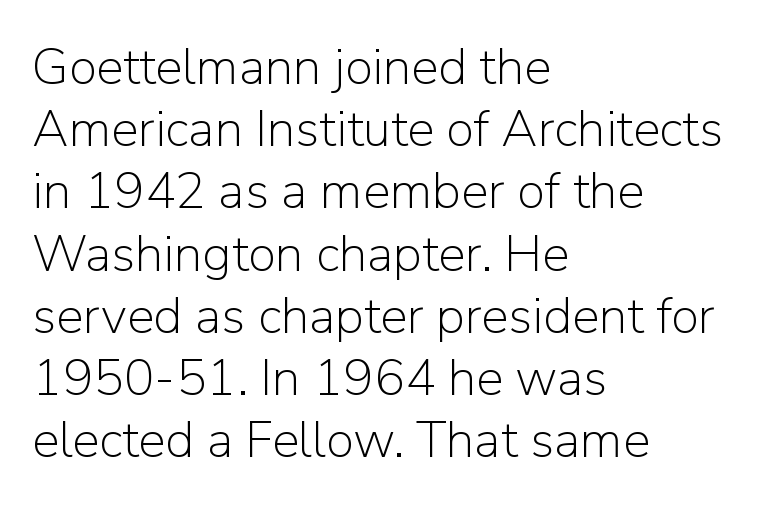
Q: Is the text bold? A: No.
Q: Is the text italic (slanted)? A: No, it is upright.
Q: Is the typeface a serif or a sans-serif typeface? A: Sans-serif.
Q: Is the text underlined? A: No.
Q: How is the paragraph aligned? A: Left-aligned.
Q: Is the spacing between letters normal or unusually wide? A: Normal.
Q: Width (condensed, normal, or wide)? A: Normal.
Q: Stroke contrast? A: Low.
Q: x-height? A: Medium.
Q: Monospaced? A: No.
